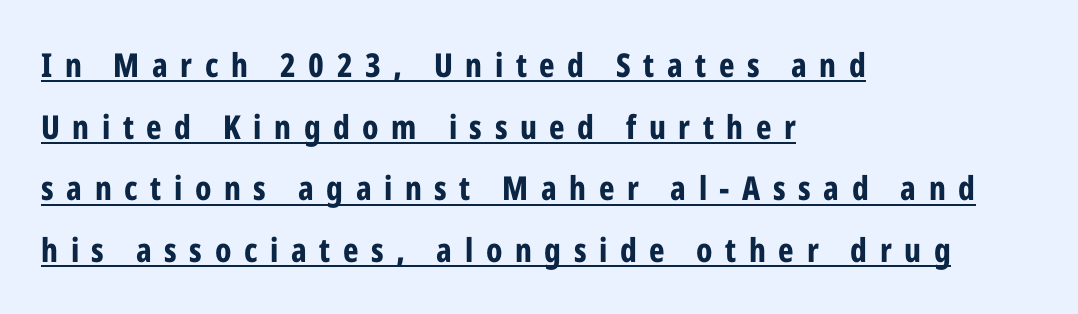
{"serif": "no", "italic": "no", "bold": "yes", "weight": "bold", "width": "condensed", "stroke_contrast": "low", "x_height": "medium", "monospaced": "no", "underline": "yes", "align": "left", "line_spacing_ratio": 1.87, "letter_spacing": "wide", "letter_spacing_em": 0.38, "glyph_px": 33}
